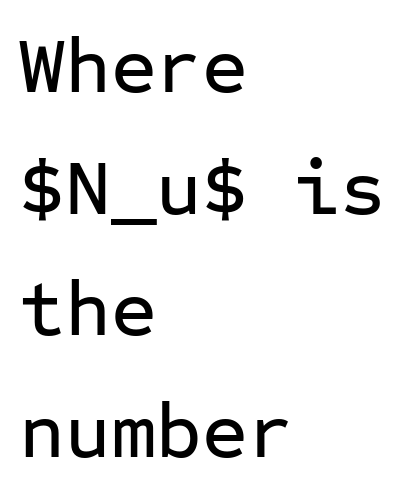
Only glyphs here, with clear space below each row. This is sans-serif lettering, the kind often seen on screens and signage. Style check: upright. Spacing verdict: monospaced, one width for all characters. Students, observe: this is what conventionally led text looks like.
